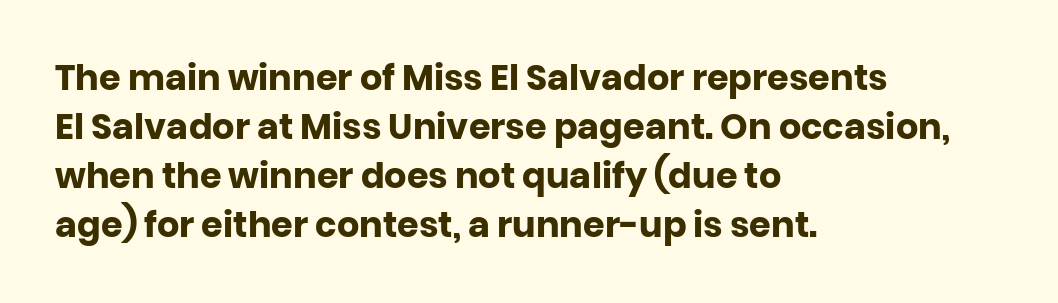
Q: Is the text bold? A: Yes.
Q: Is the text italic (slanted)? A: No, it is upright.
Q: Is the typeface a serif or a sans-serif typeface? A: Sans-serif.
Q: Is the text underlined? A: No.
Q: How is the paragraph aligned? A: Left-aligned.
Q: Is the spacing between letters normal or unusually wide? A: Normal.
Q: Is the spacing between lines tight, normal or loose? A: Normal.
Q: Width (condensed, normal, or wide)? A: Normal.
Q: Stroke contrast? A: Low.
Q: x-height? A: Large.
Q: Monospaced? A: No.
